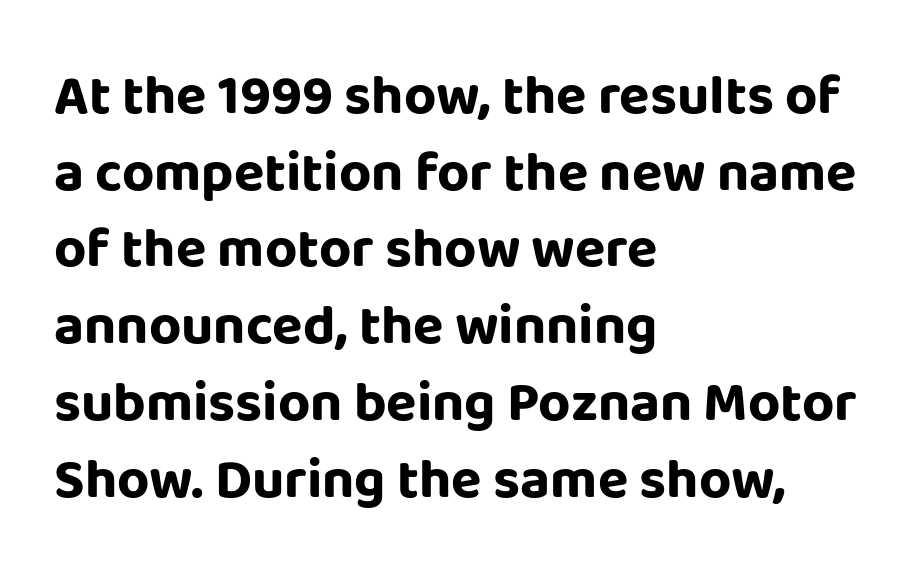
{"serif": "no", "italic": "no", "bold": "yes", "weight": "bold", "width": "normal", "stroke_contrast": "low", "x_height": "large", "monospaced": "no", "underline": "no", "align": "left", "line_spacing": "normal", "line_spacing_ratio": 1.37, "letter_spacing": "normal", "letter_spacing_em": 0.0, "glyph_px": 56}
